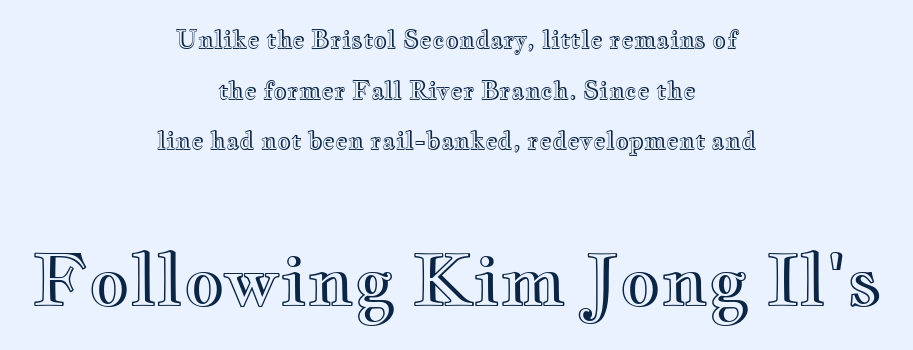
The face used here is proportionally spaced, like ordinary book or web type. Check under the words: just untouched page. A great deal of white space separates one row of letters from the next. Layout note: lines centered. Is the letter spacing exaggerated? No — it looks like the ordinary default.
